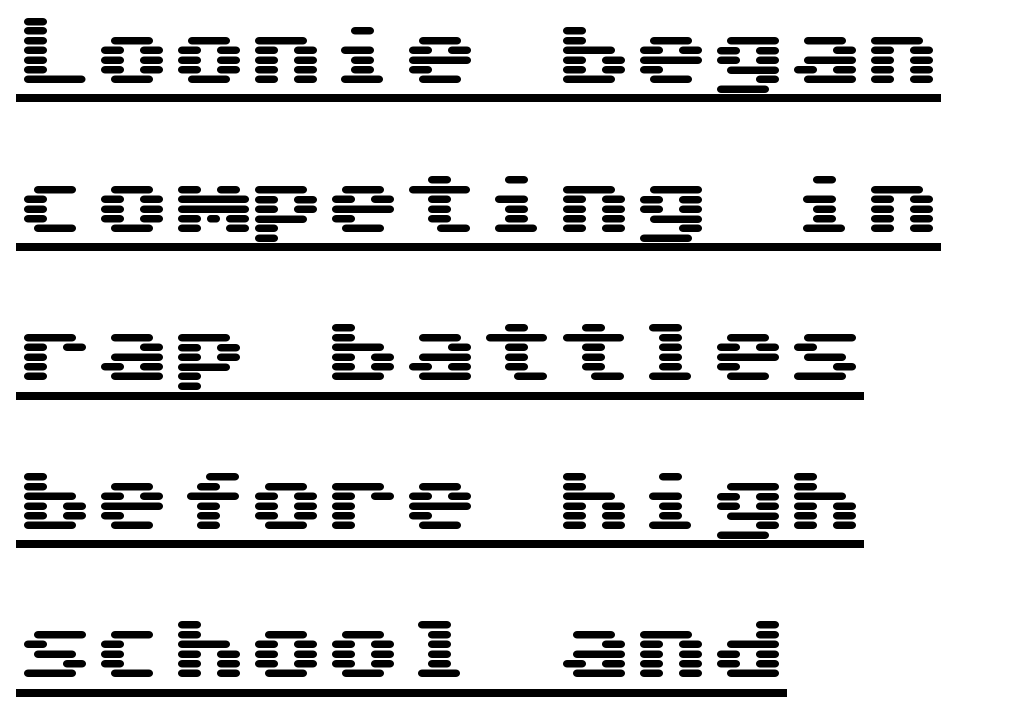
Letterform terminals end flat and unadorned throughout the passage. Here the glyphs are tracked normally, forming tight word shapes. Leading: increased. Does the lettering tilt? It doesn't — this is upright.
